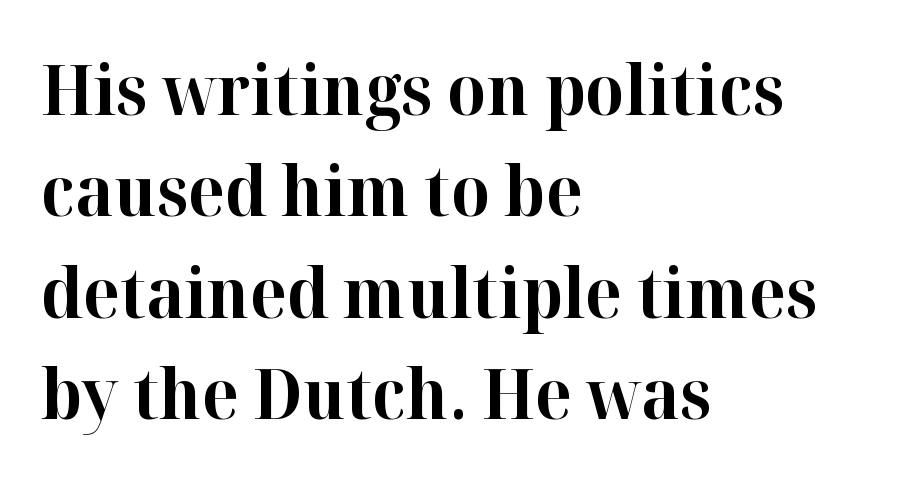
The image shows 69 px bold serif type, upright; set left-aligned, normal line spacing (1.47x), normal letter spacing, not underlined; high stroke contrast and a medium x-height.
